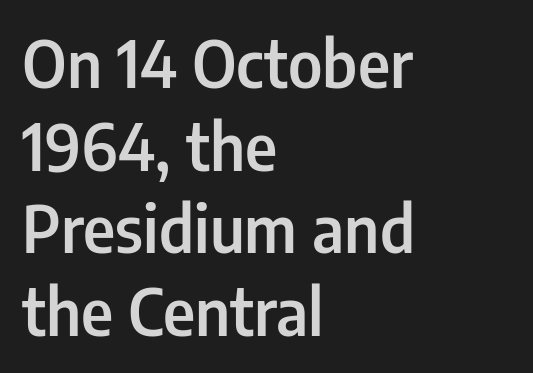
The image shows 64 px semibold, condensed sans-serif type, upright; set left-aligned, normal line spacing (1.29x), normal letter spacing, not underlined; low stroke contrast and a medium x-height.
